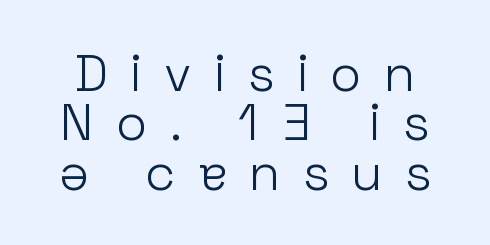
Q: Is the text bold? A: No.
Q: Is the text italic (slanted)? A: No, it is upright.
Q: Is the typeface a serif or a sans-serif typeface? A: Sans-serif.
Q: Is the text underlined? A: No.
Q: Is the spacing between letters normal or unusually wide? A: Unusually wide.
Q: Is the spacing between lines tight, normal or loose? A: Tight.
Q: Width (condensed, normal, or wide)? A: Normal.
Q: Stroke contrast? A: Low.
Q: x-height? A: Medium.
Q: Monospaced? A: No.
